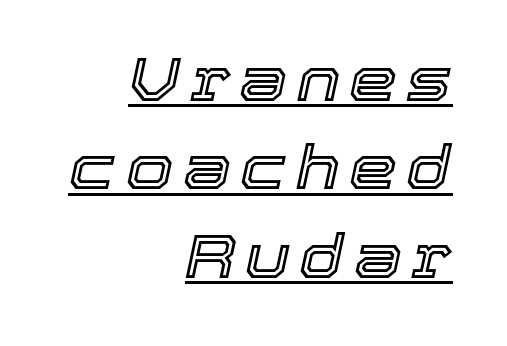
The image shows 61 px text type, italic (leaning right); set right-aligned, normal line spacing (1.45x), underlined; a medium x-height.
